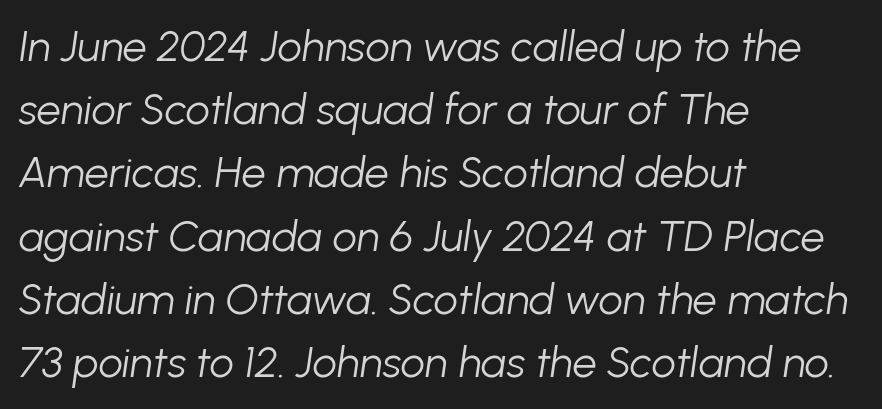
Q: Is the text bold? A: No.
Q: Is the text italic (slanted)? A: Yes, it leans right by about 8 degrees.
Q: Is the text underlined? A: No.
Q: How is the paragraph aligned? A: Left-aligned.
Q: Is the spacing between letters normal or unusually wide? A: Normal.
Q: Is the spacing between lines tight, normal or loose? A: Normal.
Q: Width (condensed, normal, or wide)? A: Normal.
Q: Stroke contrast? A: Low.
Q: x-height? A: Medium.
Q: Monospaced? A: No.
